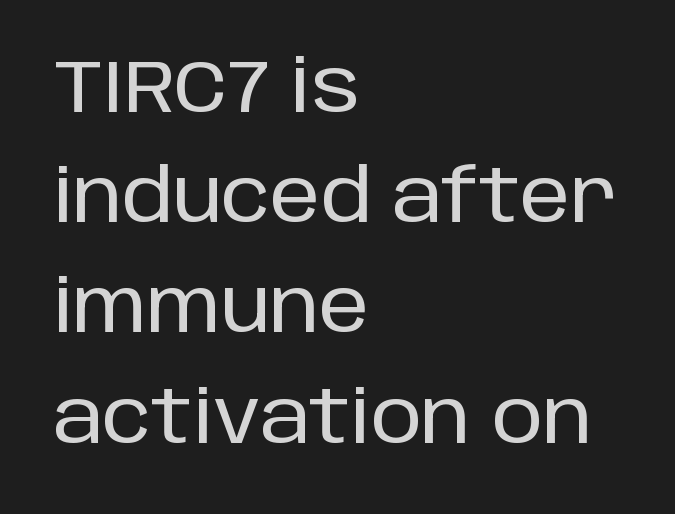
This sample has the flowing, uneven cadence of proportional lettering. The lines in this sample share a left origin and differ only in where they stop. Just letters on the line, the space beneath them empty. This rendering employs a face without finishing strokes, i.e., a sans-serif. Regular leading.
